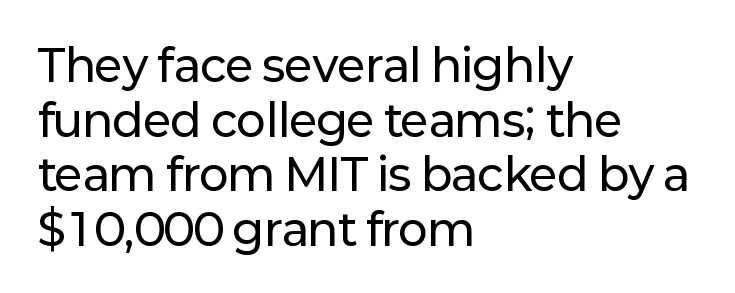
The image shows 44 px sans-serif type, upright; set left-aligned, line spacing 1.24x, normal letter spacing, not underlined; low stroke contrast and a medium x-height.
